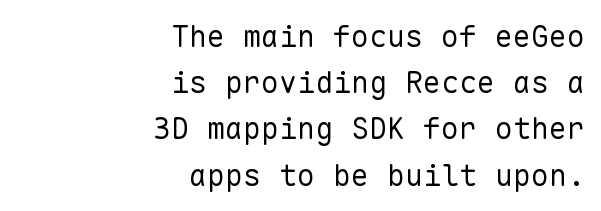
Q: Is the text bold? A: No.
Q: Is the text italic (slanted)? A: No, it is upright.
Q: Is the typeface a serif or a sans-serif typeface? A: Sans-serif.
Q: Is the text underlined? A: No.
Q: How is the paragraph aligned? A: Right-aligned.
Q: Is the spacing between letters normal or unusually wide? A: Normal.
Q: Is the spacing between lines tight, normal or loose? A: Normal.
Q: Width (condensed, normal, or wide)? A: Normal.
Q: Stroke contrast? A: Low.
Q: x-height? A: Medium.
Q: Monospaced? A: Yes.
